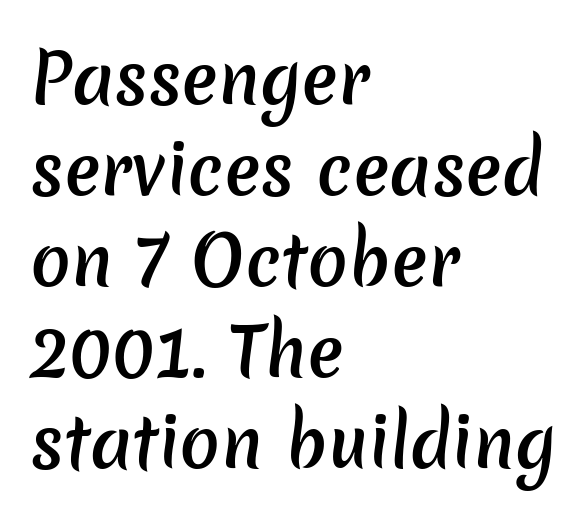
Q: Is the text bold? A: Semi-bold.
Q: Is the typeface a serif or a sans-serif typeface? A: Sans-serif.
Q: Is the text underlined? A: No.
Q: How is the paragraph aligned? A: Left-aligned.
Q: Is the spacing between letters normal or unusually wide? A: Normal.
Q: Is the spacing between lines tight, normal or loose? A: Normal.
Q: Width (condensed, normal, or wide)? A: Normal.
Q: Stroke contrast? A: Low.
Q: x-height? A: Medium.
Q: Monospaced? A: No.
